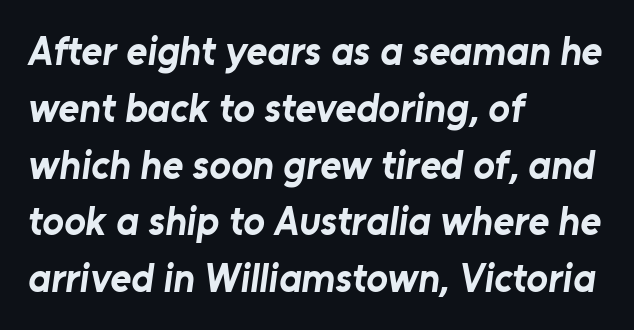
The space beneath each line is pristine and unruled. Here the designer chose a conventional face with non-uniform glyph widths. Standard letterfit; no display-style spreading of the glyphs. Is there much room between lines? A standard amount, neither cramped nor airy.
